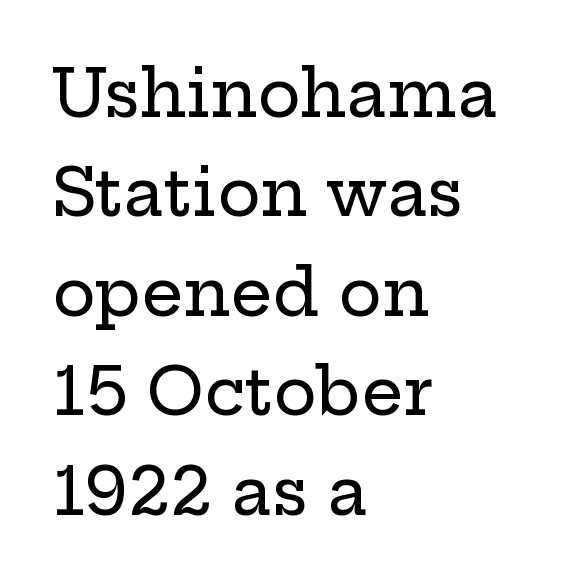
{"serif": "yes", "italic": "no", "width": "wide", "stroke_contrast": "low", "x_height": "medium", "monospaced": "no", "underline": "no", "align": "left", "line_spacing": "normal", "line_spacing_ratio": 1.53, "letter_spacing": "normal", "letter_spacing_em": 0.0, "glyph_px": 65}
